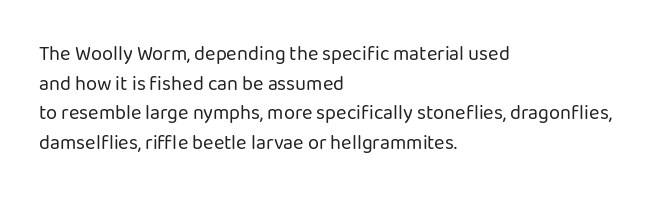
Compared with a typical body face, this is equally light or lighter still. The line texture is even and compact thanks to regular tracking. The space directly below the letters is spotless. Nope, not italic — everything's standing straight.
